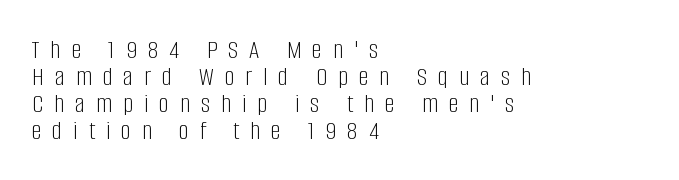
No word sits above an underline. Think of a printed novel: that variable character pitch is what you see here. The lines are packed closely together with very little leading. Inter-character spacing is expanded well beyond the font's built-in metrics.
